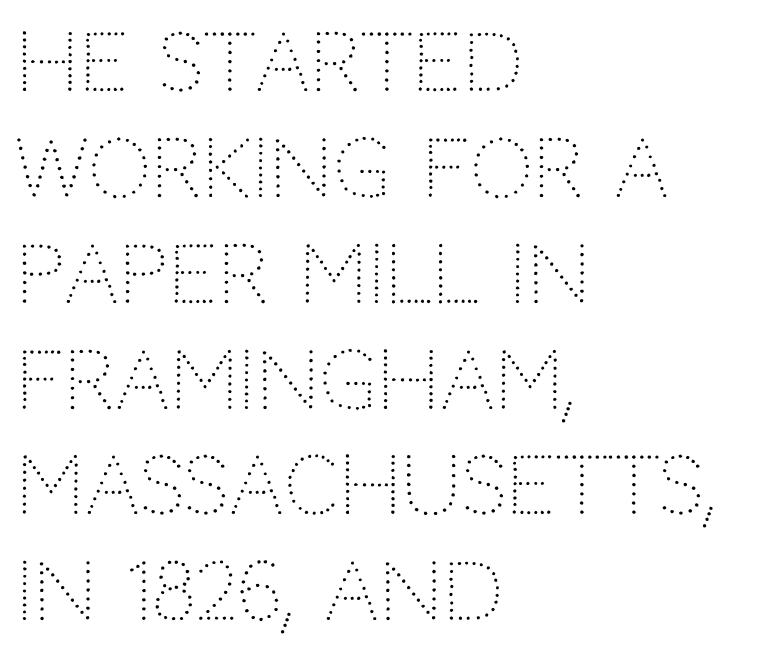
The image shows 79 px light sans-serif type, upright; set left-aligned, normal line spacing (1.34x), normal letter spacing, not underlined; low stroke contrast and a large x-height.
